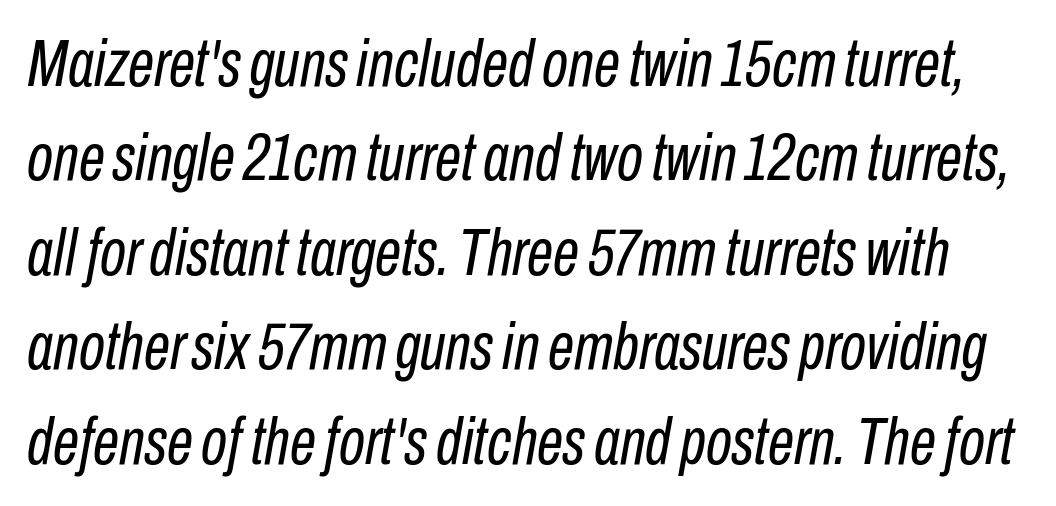
The image shows 67 px regular-weight, condensed type, italic (leaning right); set normal line spacing (1.41x), normal letter spacing, not underlined; low stroke contrast and a medium x-height.
